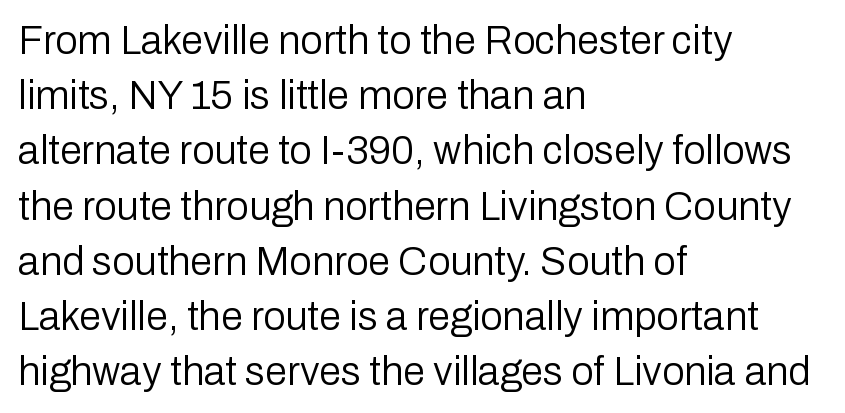
Q: Is the text bold? A: No.
Q: Is the text italic (slanted)? A: No, it is upright.
Q: Is the typeface a serif or a sans-serif typeface? A: Sans-serif.
Q: Is the text underlined? A: No.
Q: How is the paragraph aligned? A: Left-aligned.
Q: Is the spacing between letters normal or unusually wide? A: Normal.
Q: Is the spacing between lines tight, normal or loose? A: Normal.
Q: Width (condensed, normal, or wide)? A: Normal.
Q: Stroke contrast? A: Low.
Q: x-height? A: Medium.
Q: Monospaced? A: No.
